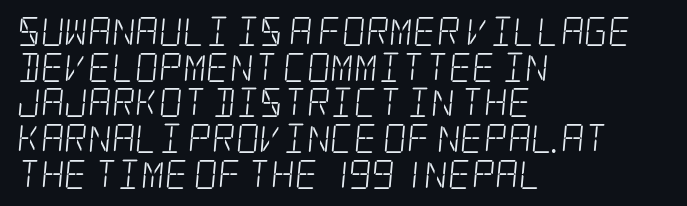
{"serif": "yes", "bold": "no", "weight": "light", "width": "condensed", "stroke_contrast": "low", "x_height": "large", "underline": "no", "align": "left", "line_spacing_ratio": 1.23, "letter_spacing": "normal", "letter_spacing_em": 0.0, "glyph_px": 29}
